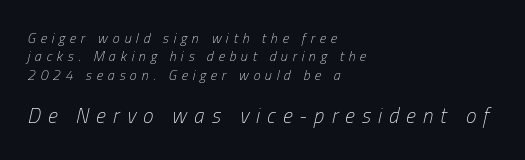
{"italic": "yes", "lean": "right", "slant_degrees": 13, "bold": "no", "underline": "no", "align": "left", "line_spacing": "normal", "line_spacing_ratio": 1.32, "letter_spacing": "wide", "letter_spacing_em": 0.34, "larger_block": "second", "size_ratio": 1.5, "glyph_px": 21}
